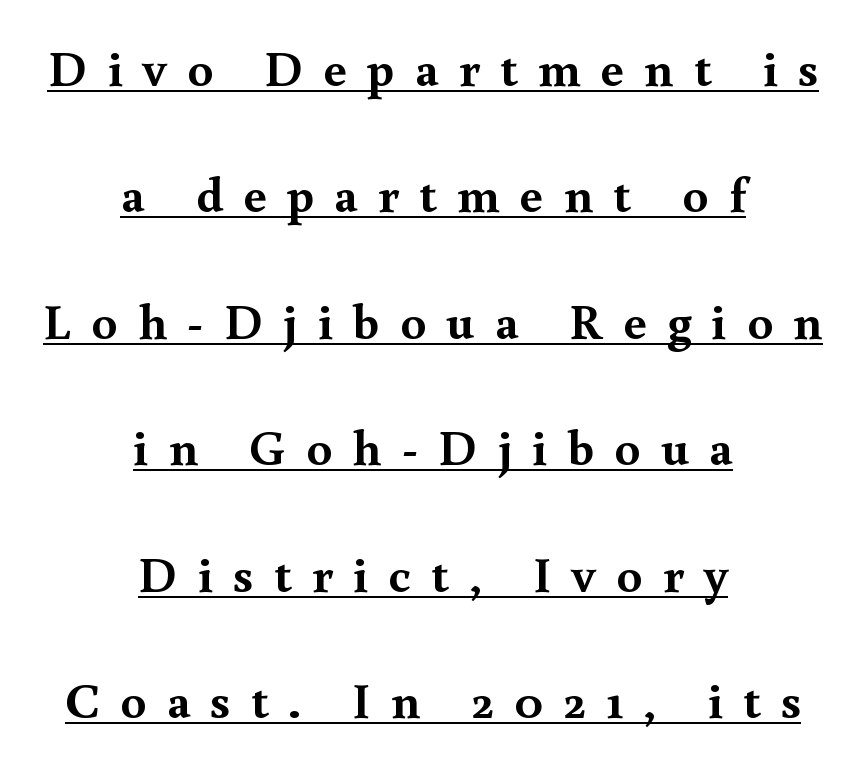
Q: Is the text bold? A: Yes.
Q: Is the text italic (slanted)? A: No, it is upright.
Q: Is the typeface a serif or a sans-serif typeface? A: Serif.
Q: Is the text underlined? A: Yes.
Q: How is the paragraph aligned? A: Centered.
Q: Is the spacing between letters normal or unusually wide? A: Unusually wide.
Q: Is the spacing between lines tight, normal or loose? A: Loose.
Q: Width (condensed, normal, or wide)? A: Normal.
Q: x-height? A: Small.
Q: Monospaced? A: No.
